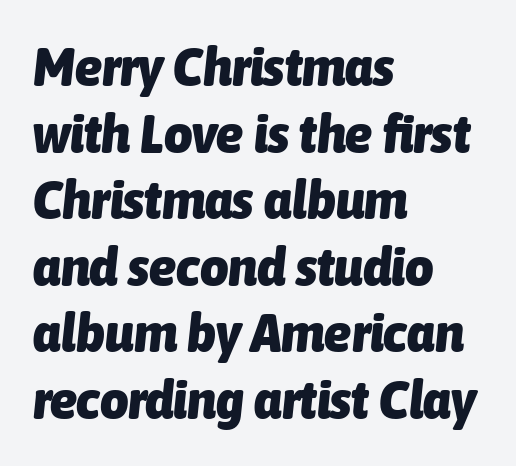
{"italic": "yes", "lean": "right", "slant_degrees": 6, "bold": "yes", "weight": "heavy", "width": "condensed", "stroke_contrast": "low", "x_height": "medium", "monospaced": "no", "underline": "no", "align": "left", "line_spacing_ratio": 1.21, "letter_spacing": "normal", "letter_spacing_em": 0.0, "glyph_px": 55}
